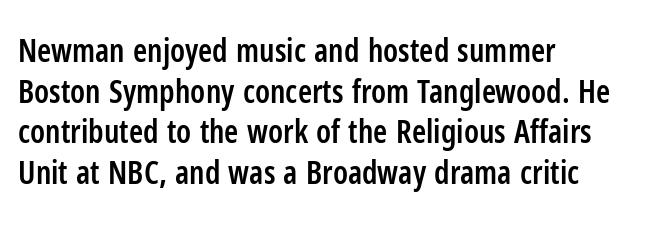
Q: Is the text bold? A: Semi-bold.
Q: Is the text italic (slanted)? A: No, it is upright.
Q: Is the typeface a serif or a sans-serif typeface? A: Sans-serif.
Q: Is the text underlined? A: No.
Q: How is the paragraph aligned? A: Left-aligned.
Q: Is the spacing between letters normal or unusually wide? A: Normal.
Q: Is the spacing between lines tight, normal or loose? A: Normal.
Q: Width (condensed, normal, or wide)? A: Condensed.
Q: Stroke contrast? A: Low.
Q: x-height? A: Medium.
Q: Monospaced? A: No.
